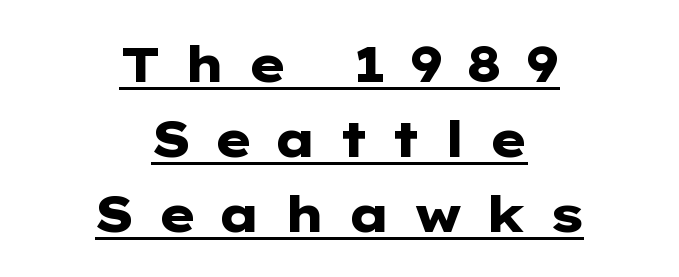
The image shows 50 px heavy, wide sans-serif type, upright; set centered, normal line spacing (1.5x), unusually wide letter spacing (+0.43 em), underlined; low stroke contrast and a medium x-height.
